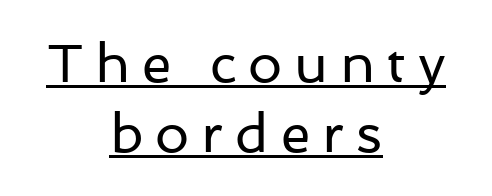
The image shows 54 px regular-weight sans-serif type, upright; set centered, normal line spacing (1.29x), unusually wide letter spacing (+0.22 em), underlined; low stroke contrast and a medium x-height.
